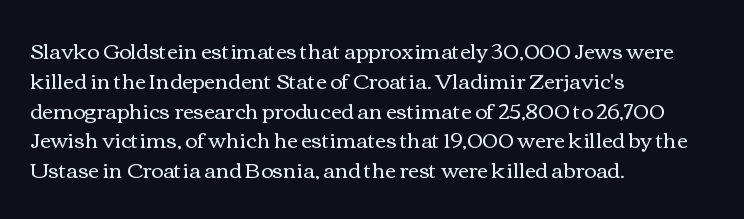
Q: Is the text bold? A: No.
Q: Is the text italic (slanted)? A: No, it is upright.
Q: Is the text underlined? A: No.
Q: How is the paragraph aligned? A: Left-aligned.
Q: Is the spacing between letters normal or unusually wide? A: Normal.
Q: Is the spacing between lines tight, normal or loose? A: Normal.
